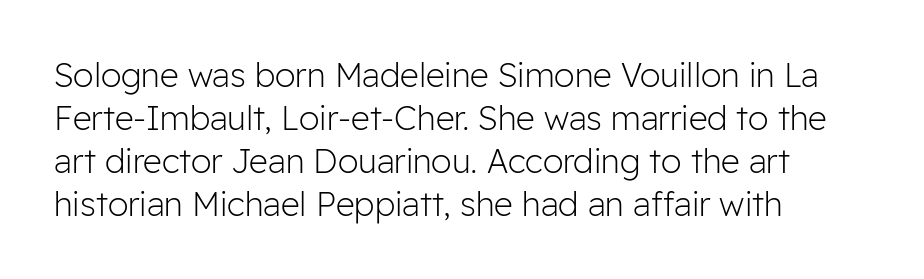
The image shows 33 px light sans-serif type, upright; set left-aligned, normal line spacing (1.3x), normal letter spacing, not underlined; low stroke contrast and a medium x-height.
